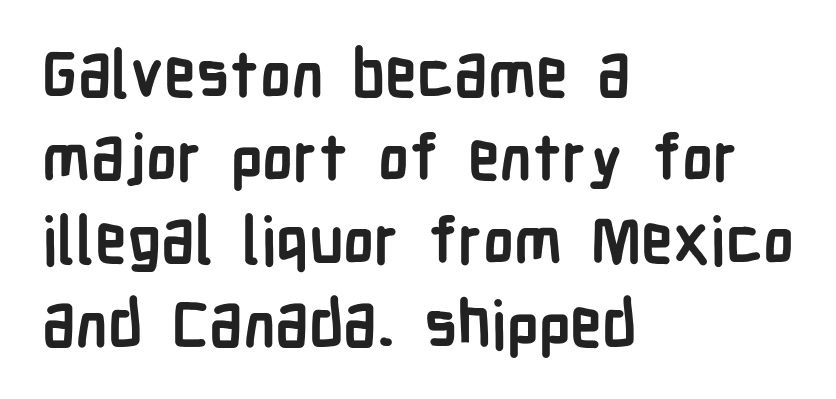
{"serif": "no", "italic": "no", "bold": "yes", "weight": "semibold", "width": "condensed", "stroke_contrast": "low", "x_height": "medium", "monospaced": "no", "underline": "no", "align": "left", "line_spacing": "normal", "line_spacing_ratio": 1.3, "letter_spacing": "normal", "letter_spacing_em": 0.0, "glyph_px": 64}
